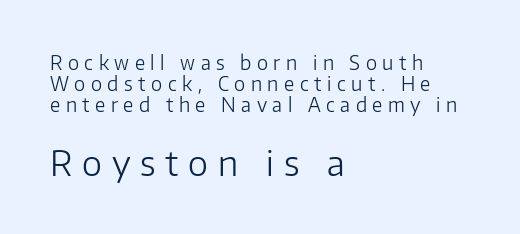
The image shows 34 px light sans-serif type, upright; set left-aligned, tight line spacing (1.1x), unusually wide letter spacing (+0.29 em), not underlined; the second (bottom) block is 1.79x larger; low stroke contrast and a medium x-height.
